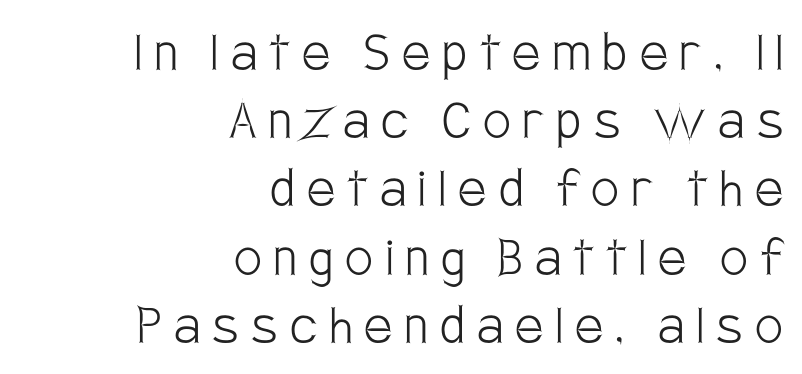
The image shows 62 px light, condensed sans-serif type, upright; set right-aligned, tight line spacing (1.1x), unusually wide letter spacing (+0.2 em), not underlined; low stroke contrast and a large x-height.
